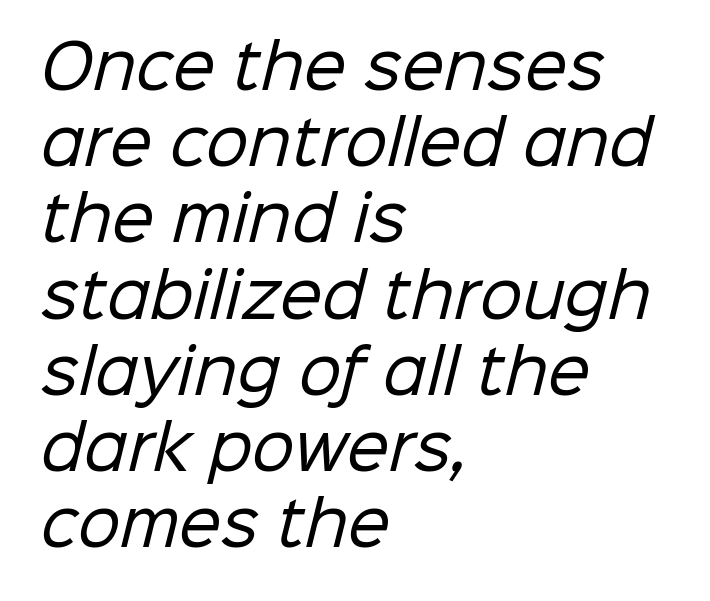
Q: Is the text bold? A: No.
Q: Is the typeface a serif or a sans-serif typeface? A: Sans-serif.
Q: Is the text underlined? A: No.
Q: How is the paragraph aligned? A: Left-aligned.
Q: Is the spacing between letters normal or unusually wide? A: Normal.
Q: Is the spacing between lines tight, normal or loose? A: Normal.
Q: Width (condensed, normal, or wide)? A: Normal.
Q: Stroke contrast? A: Low.
Q: x-height? A: Medium.
Q: Monospaced? A: No.
